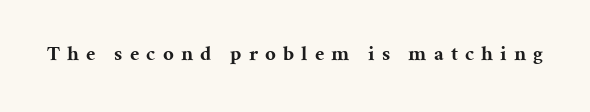
{"italic": "no", "bold": "yes", "underline": "no", "letter_spacing": "wide", "letter_spacing_em": 0.34, "glyph_px": 21}
